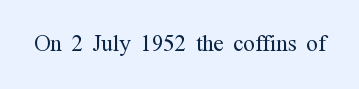
The image shows 30 px light, condensed serif type, upright; set normal letter spacing, not underlined; medium stroke contrast and a medium x-height.
